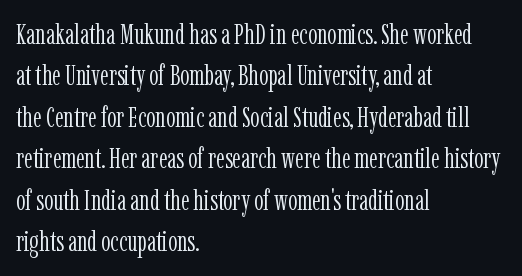
Notice how the stems are strictly vertical — no italics here. A serif font was chosen for this passage. Think standard paragraph weight, or any step lighter than that. Quick note: interline space is typical.
